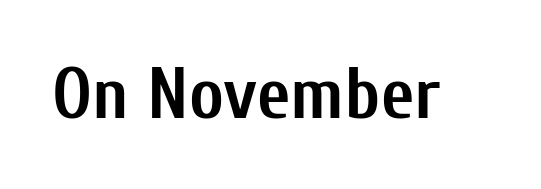
Q: Is the text bold? A: Yes.
Q: Is the text italic (slanted)? A: No, it is upright.
Q: Is the typeface a serif or a sans-serif typeface? A: Sans-serif.
Q: Is the text underlined? A: No.
Q: Is the spacing between letters normal or unusually wide? A: Normal.
Q: Width (condensed, normal, or wide)? A: Condensed.
Q: Stroke contrast? A: Low.
Q: x-height? A: Medium.
Q: Monospaced? A: No.
